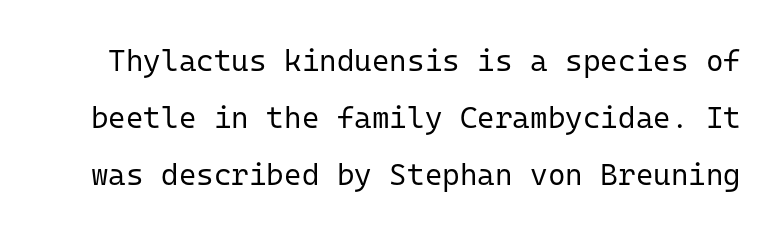
These lines are rendered in a fixed-pitch font. Stems and bowls with no extra thickness — not bold. To sum up the face: it is a sans, with no serifs. Designer's note — italics off, roman on. Leading is clearly above the norm, producing a sparse column. Check the space under the baseline: it is left empty.
